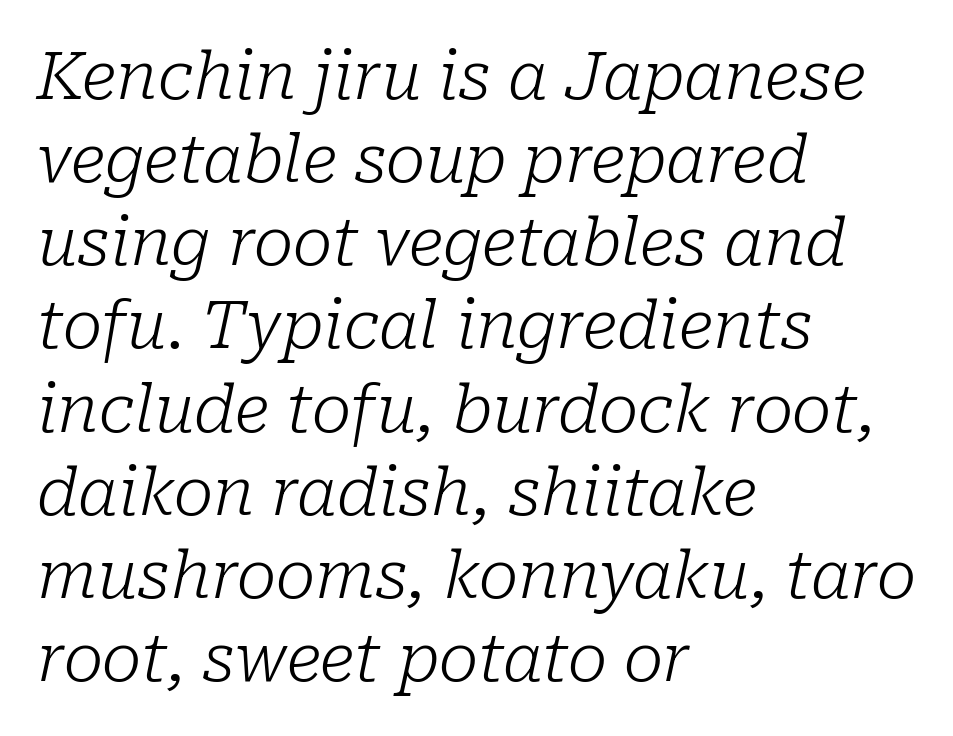
Q: Is the text bold? A: No.
Q: Is the text italic (slanted)? A: Yes, it leans right by about 10 degrees.
Q: Is the typeface a serif or a sans-serif typeface? A: Serif.
Q: Is the text underlined? A: No.
Q: How is the paragraph aligned? A: Left-aligned.
Q: Is the spacing between letters normal or unusually wide? A: Normal.
Q: Is the spacing between lines tight, normal or loose? A: Normal.
Q: Width (condensed, normal, or wide)? A: Normal.
Q: Stroke contrast? A: Low.
Q: x-height? A: Medium.
Q: Monospaced? A: No.
